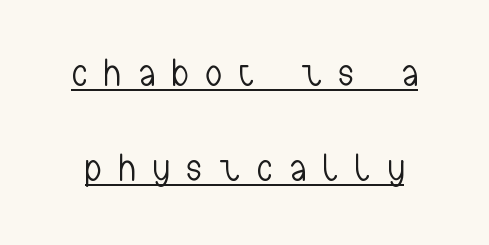
{"serif": "no", "italic": "no", "bold": "no", "weight": "light", "width": "condensed", "stroke_contrast": "low", "x_height": "medium", "monospaced": "no", "underline": "yes", "line_spacing": "loose", "line_spacing_ratio": 2.43, "letter_spacing": "wide", "letter_spacing_em": 0.46, "glyph_px": 39}
